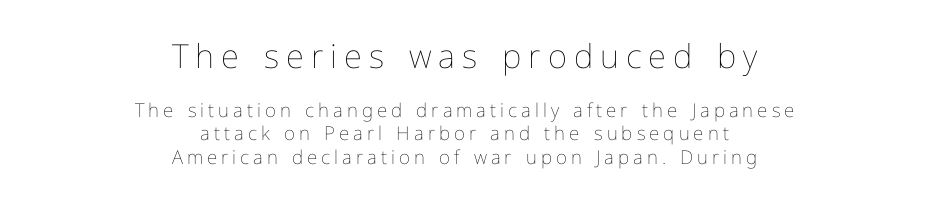
Does the bottom block carry the larger type? No, the top block does. Note the varied advance widths — an 'i' is clearly narrower than an 'm'. Where is the straight margin? There isn't one; the lines are centered. Is the type heavy? It reads as light-to-regular instead. Ascenders rise straight up at ninety degrees.
